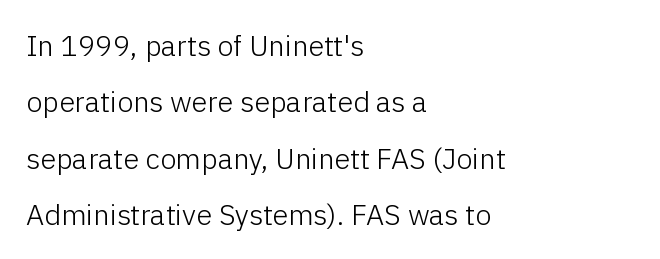
Q: Is the text bold? A: No.
Q: Is the text italic (slanted)? A: No, it is upright.
Q: Is the typeface a serif or a sans-serif typeface? A: Sans-serif.
Q: Is the text underlined? A: No.
Q: How is the paragraph aligned? A: Left-aligned.
Q: Is the spacing between letters normal or unusually wide? A: Normal.
Q: Is the spacing between lines tight, normal or loose? A: Loose.
Q: Width (condensed, normal, or wide)? A: Normal.
Q: Stroke contrast? A: Low.
Q: x-height? A: Medium.
Q: Monospaced? A: No.
